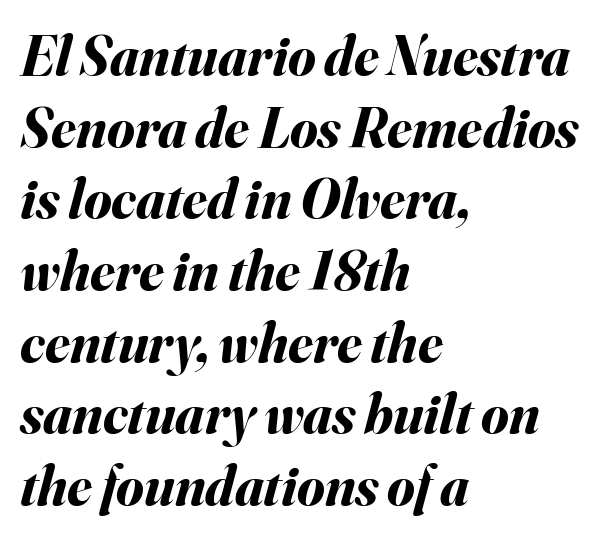
Q: Is the text bold? A: Yes.
Q: Is the text italic (slanted)? A: Yes, it leans right by about 16 degrees.
Q: Is the text underlined? A: No.
Q: How is the paragraph aligned? A: Left-aligned.
Q: Is the spacing between letters normal or unusually wide? A: Normal.
Q: Is the spacing between lines tight, normal or loose? A: Normal.
Q: Width (condensed, normal, or wide)? A: Normal.
Q: Stroke contrast? A: Medium.
Q: x-height? A: Small.
Q: Monospaced? A: No.
